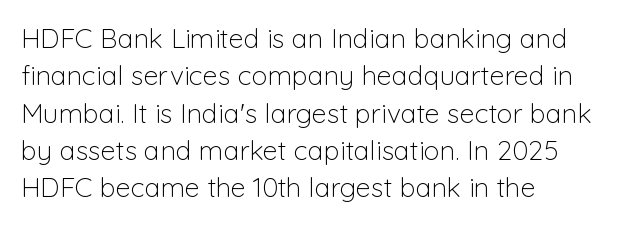
{"italic": "no", "bold": "no", "underline": "no", "align": "left", "line_spacing": "normal", "line_spacing_ratio": 1.38, "letter_spacing": "normal", "letter_spacing_em": 0.0, "glyph_px": 27}
